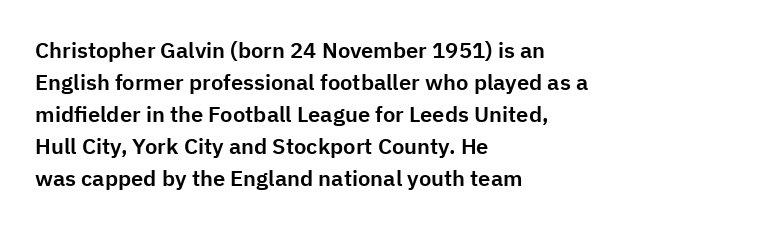
{"italic": "no", "underline": "no", "align": "left", "line_spacing": "normal", "line_spacing_ratio": 1.45, "letter_spacing": "normal", "letter_spacing_em": 0.0, "glyph_px": 22}
